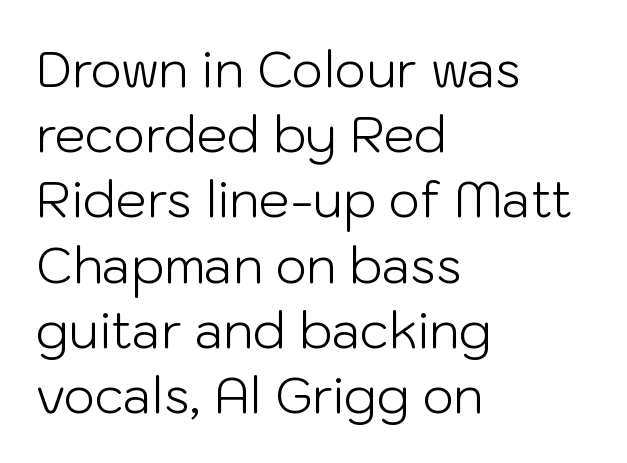
The gaps between neighbouring characters are ordinary and unremarkable. Students, observe: this is what conventionally led text looks like. You could not count columns in this text — the font is proportionally spaced. The font family rendered here belongs to the sans-serif group. Line beginnings align vertically; line endings do not.
